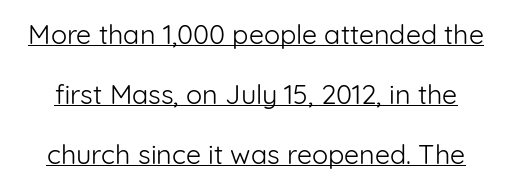
{"italic": "no", "bold": "no", "underline": "yes", "line_spacing": "loose", "line_spacing_ratio": 2.22, "letter_spacing": "normal", "letter_spacing_em": 0.0, "glyph_px": 27}
